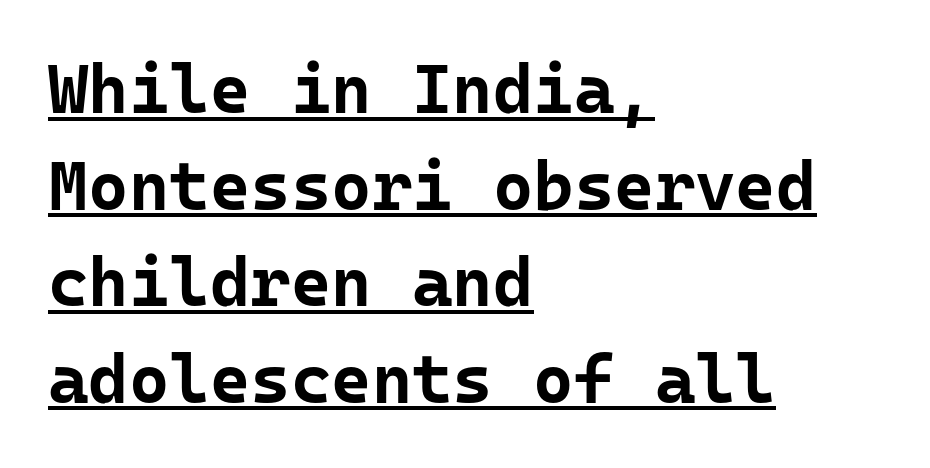
Q: Is the text bold? A: Yes.
Q: Is the text italic (slanted)? A: No, it is upright.
Q: Is the typeface a serif or a sans-serif typeface? A: Sans-serif.
Q: Is the text underlined? A: Yes.
Q: How is the paragraph aligned? A: Left-aligned.
Q: Is the spacing between letters normal or unusually wide? A: Normal.
Q: Is the spacing between lines tight, normal or loose? A: Normal.
Q: Width (condensed, normal, or wide)? A: Normal.
Q: Stroke contrast? A: Low.
Q: x-height? A: Medium.
